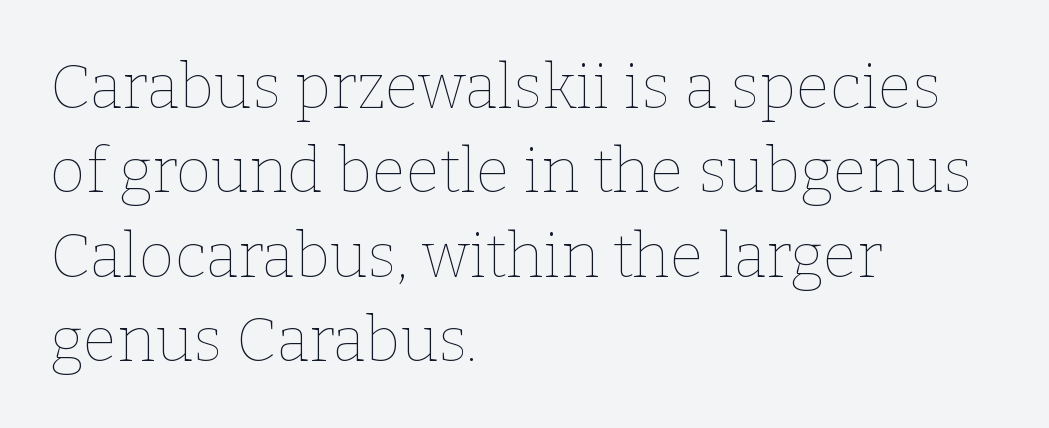
{"italic": "no", "bold": "no", "weight": "thin", "width": "normal", "stroke_contrast": "low", "x_height": "medium", "monospaced": "no", "underline": "no", "align": "left", "line_spacing": "normal", "line_spacing_ratio": 1.36, "letter_spacing": "normal", "letter_spacing_em": 0.0, "glyph_px": 62}
